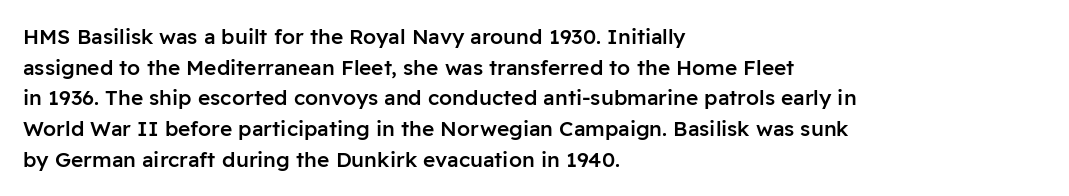
Q: Is the text bold? A: Semi-bold.
Q: Is the text italic (slanted)? A: No, it is upright.
Q: Is the text underlined? A: No.
Q: How is the paragraph aligned? A: Left-aligned.
Q: Is the spacing between letters normal or unusually wide? A: Normal.
Q: Is the spacing between lines tight, normal or loose? A: Normal.
